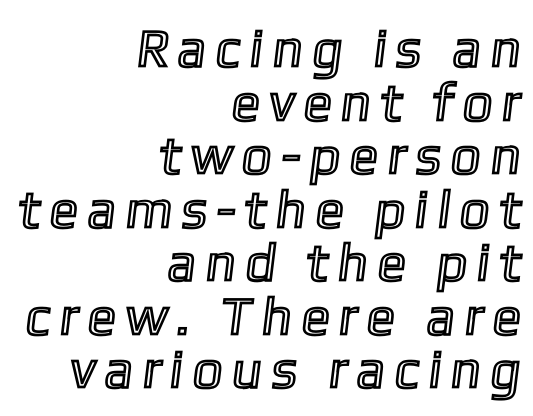
Words float on clear page, feet unadorned. The line texture is sparse and dotted thanks to wide tracking. Looks like regular typesetting: each glyph gets only the width it needs. Regarding leading, the lines here are crowded together.
